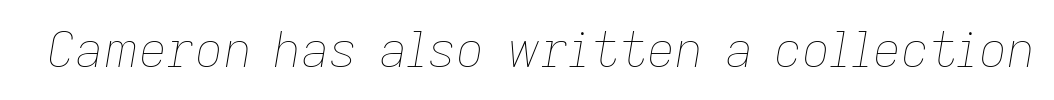
The image shows 49 px thin type, italic (leaning right); set normal letter spacing, not underlined; low stroke contrast and a medium x-height.
